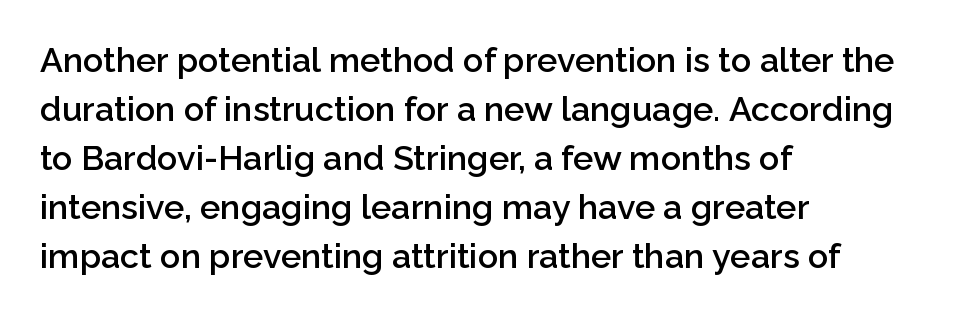
Baseline-to-baseline distance is the conventional proportion of letter height. Underlining? Definitely not there. Typographic density is moderately raised because the face is semibold. These lines are rendered in a variable-pitch font.
